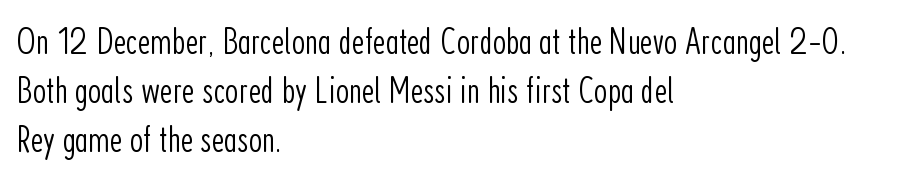
Q: Is the text bold? A: No.
Q: Is the text italic (slanted)? A: No, it is upright.
Q: Is the typeface a serif or a sans-serif typeface? A: Sans-serif.
Q: Is the text underlined? A: No.
Q: How is the paragraph aligned? A: Left-aligned.
Q: Is the spacing between letters normal or unusually wide? A: Normal.
Q: Is the spacing between lines tight, normal or loose? A: Normal.
Q: Width (condensed, normal, or wide)? A: Condensed.
Q: Stroke contrast? A: Low.
Q: x-height? A: Medium.
Q: Monospaced? A: No.
